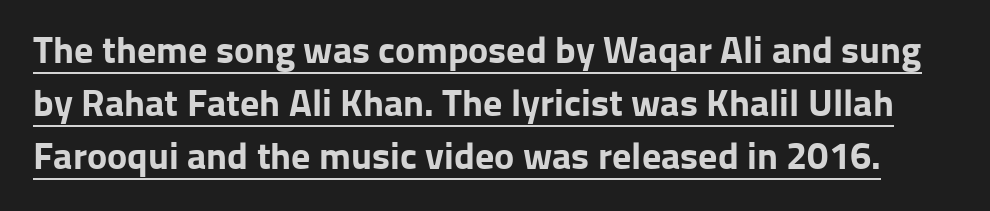
{"serif": "no", "italic": "no", "bold": "yes", "weight": "bold", "width": "normal", "stroke_contrast": "low", "x_height": "medium", "monospaced": "no", "underline": "yes", "line_spacing": "normal", "line_spacing_ratio": 1.39, "letter_spacing": "normal", "letter_spacing_em": 0.0, "glyph_px": 38}
